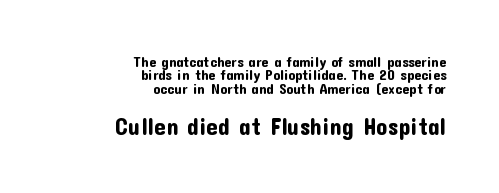
The image shows 23 px text type, upright; set right-aligned, tight line spacing (0.96x), normal letter spacing, not underlined; the second (bottom) block is 1.64x larger.
